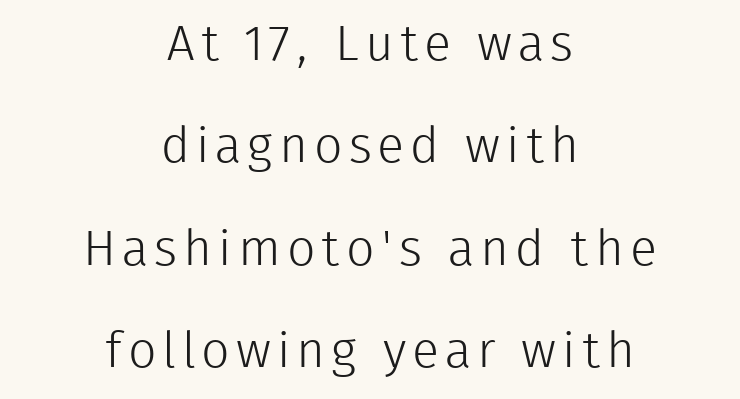
Think of a printed novel: that variable character pitch is what you see here. Is the stroke heavy? The answer is a plain regular-or-lighter. Successive baselines arrive slowly, with a big drop between each. Honestly, there is no underline to notice here at all. The lettering holds an erect, upright posture throughout.
